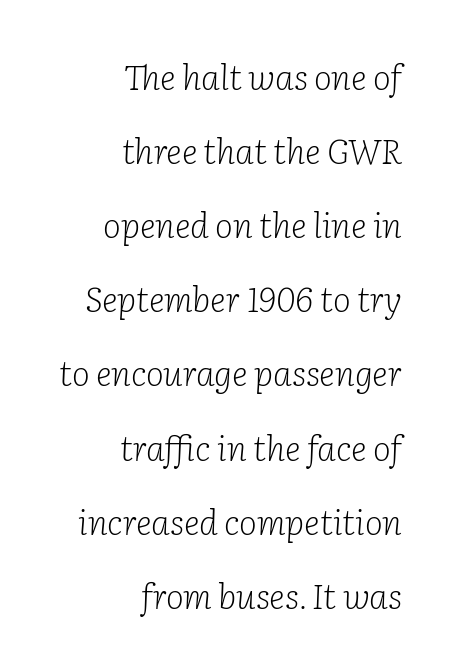
{"serif": "yes", "italic": "yes", "lean": "right", "slant_degrees": 2, "bold": "no", "weight": "light", "width": "normal", "stroke_contrast": "low", "x_height": "medium", "monospaced": "no", "underline": "no", "align": "right", "line_spacing": "loose", "line_spacing_ratio": 2.18, "letter_spacing": "normal", "letter_spacing_em": 0.0, "glyph_px": 34}
